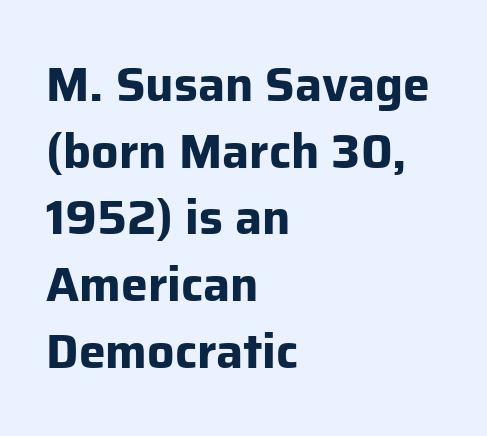
{"serif": "no", "italic": "no", "bold": "yes", "weight": "bold", "width": "normal", "stroke_contrast": "low", "x_height": "medium", "monospaced": "no", "underline": "no", "align": "left", "line_spacing": "normal", "line_spacing_ratio": 1.39, "letter_spacing": "normal", "letter_spacing_em": 0.0, "glyph_px": 48}
